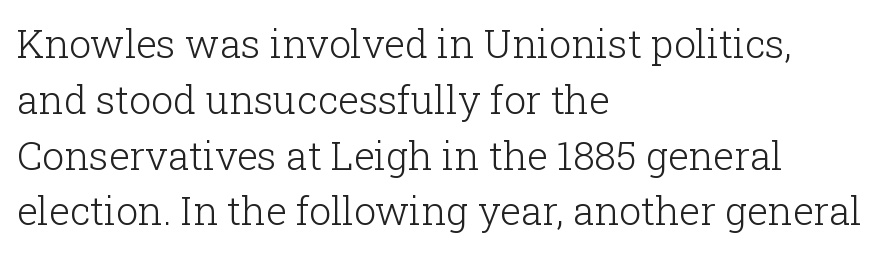
Q: Is the text bold? A: No.
Q: Is the text italic (slanted)? A: No, it is upright.
Q: Is the typeface a serif or a sans-serif typeface? A: Serif.
Q: Is the text underlined? A: No.
Q: How is the paragraph aligned? A: Left-aligned.
Q: Is the spacing between letters normal or unusually wide? A: Normal.
Q: Is the spacing between lines tight, normal or loose? A: Normal.
Q: Width (condensed, normal, or wide)? A: Normal.
Q: Stroke contrast? A: Low.
Q: x-height? A: Medium.
Q: Monospaced? A: No.
